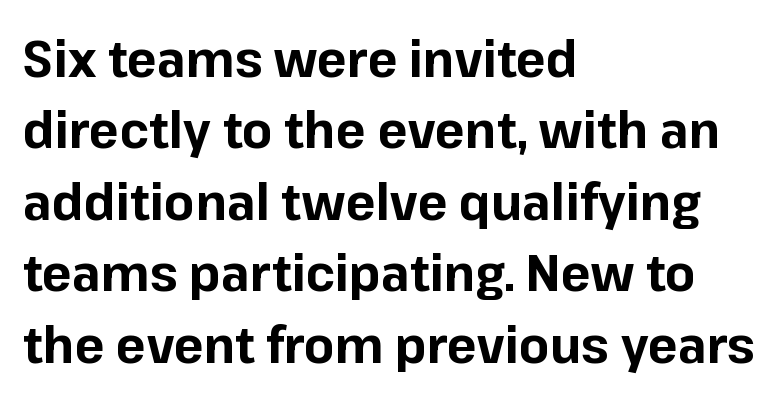
{"serif": "no", "italic": "no", "bold": "yes", "weight": "bold", "width": "normal", "stroke_contrast": "low", "x_height": "medium", "monospaced": "no", "underline": "no", "align": "left", "line_spacing": "normal", "line_spacing_ratio": 1.43, "letter_spacing": "normal", "letter_spacing_em": 0.0, "glyph_px": 50}
